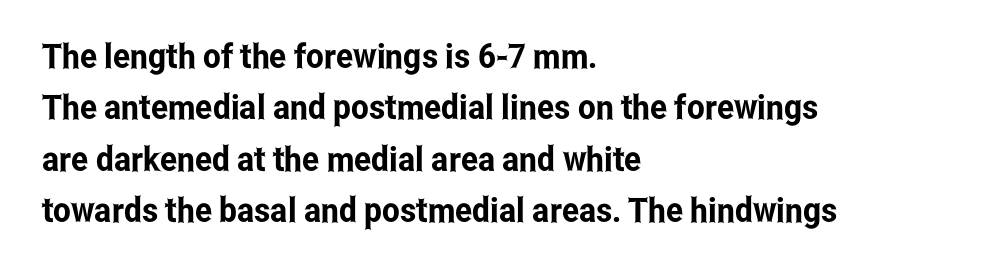
The image shows 34 px condensed sans-serif type, upright; set left-aligned, normal line spacing (1.51x), normal letter spacing, not underlined; low stroke contrast and a medium x-height.
